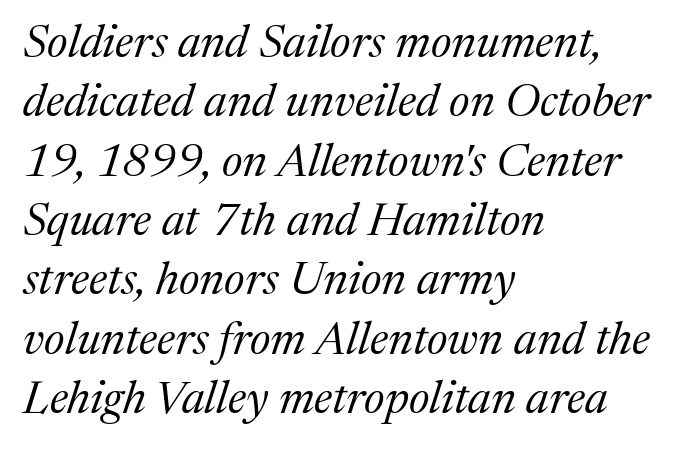
The image shows 46 px regular-weight serif type, italic (leaning right); set left-aligned, normal line spacing (1.29x), normal letter spacing, not underlined; medium stroke contrast and a medium x-height.
